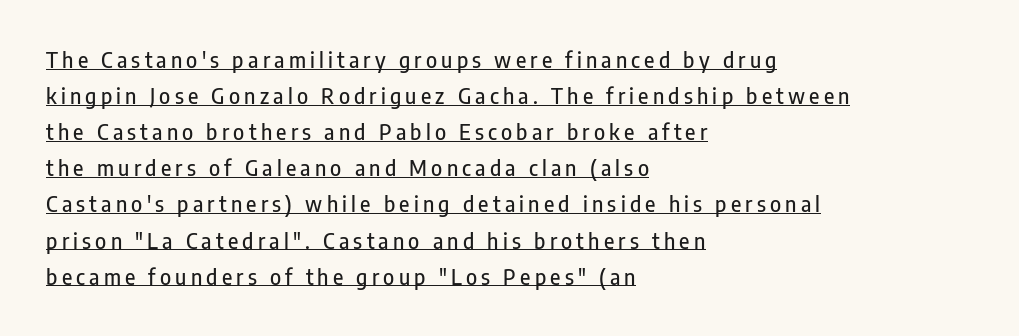
The letters stand straight up with perfectly vertical stems. Look at the tracking — it's clearly loosened, letters drifting apart. Typeset ragged right — the left edge is the straight one. Each line of the rendering has a horizontal stroke beneath the glyphs.
